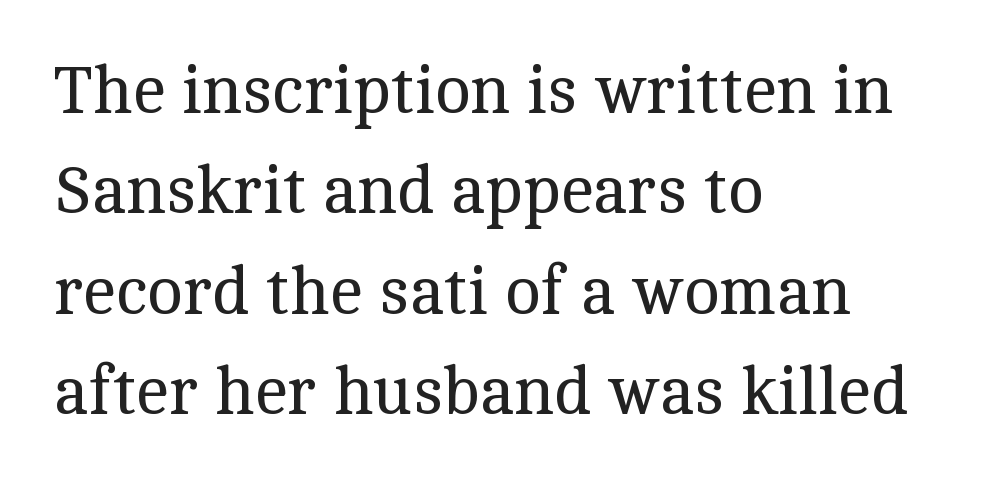
The image shows 67 px regular-weight serif type, upright; set left-aligned, normal line spacing (1.5x), normal letter spacing, not underlined; a medium x-height.
